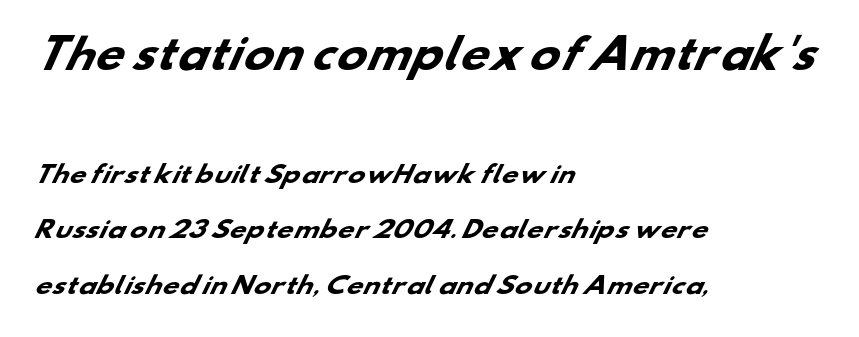
The image shows 40 px heavy, wide sans-serif type; set left-aligned, loose line spacing (2.42x), normal letter spacing, not underlined; the first (top) block is 1.74x larger; low stroke contrast and a small x-height.
